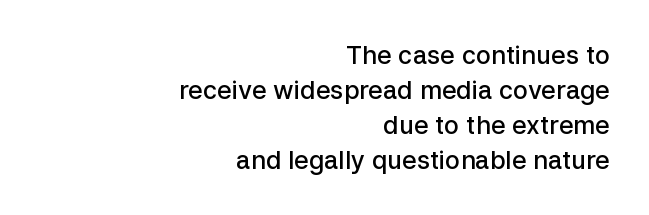
Q: Is the text bold? A: Semi-bold.
Q: Is the text italic (slanted)? A: No, it is upright.
Q: Is the text underlined? A: No.
Q: How is the paragraph aligned? A: Right-aligned.
Q: Is the spacing between letters normal or unusually wide? A: Normal.
Q: Is the spacing between lines tight, normal or loose? A: Normal.
